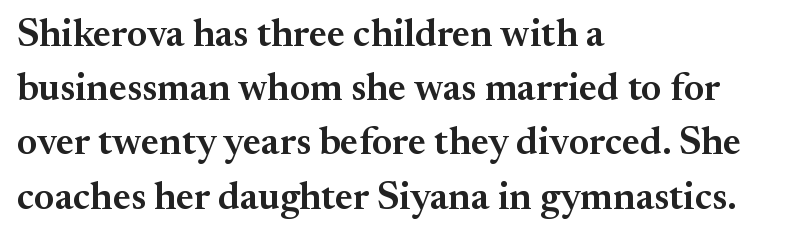
{"serif": "yes", "italic": "no", "bold": "semi", "weight": "semibold", "width": "normal", "stroke_contrast": "medium", "x_height": "small", "monospaced": "no", "underline": "no", "align": "left", "line_spacing": "normal", "line_spacing_ratio": 1.39, "letter_spacing": "normal", "letter_spacing_em": 0.0, "glyph_px": 39}
